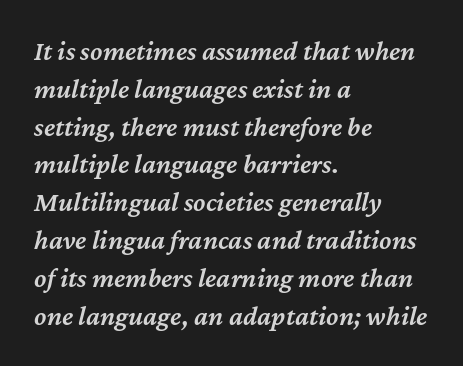
This sample keeps an unexceptional amount of space between lines. Here the glyphs are tracked normally, forming tight word shapes. The strip under each line holds only bare page. Teacher's note: observe the even left margin — that is flush-left alignment.
